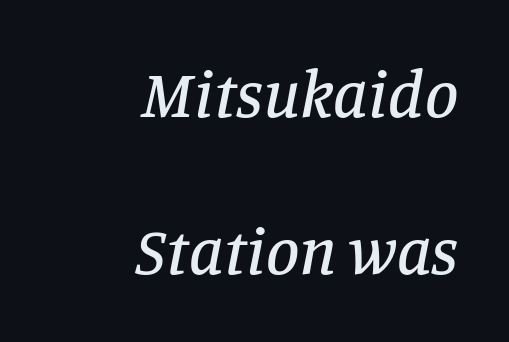
Q: Is the text italic (slanted)? A: Yes, it leans right by about 11 degrees.
Q: Is the typeface a serif or a sans-serif typeface? A: Serif.
Q: Is the text underlined? A: No.
Q: How is the paragraph aligned? A: Right-aligned.
Q: Is the spacing between letters normal or unusually wide? A: Normal.
Q: Is the spacing between lines tight, normal or loose? A: Loose.
Q: Width (condensed, normal, or wide)? A: Normal.
Q: Stroke contrast? A: Low.
Q: x-height? A: Large.
Q: Monospaced? A: No.
